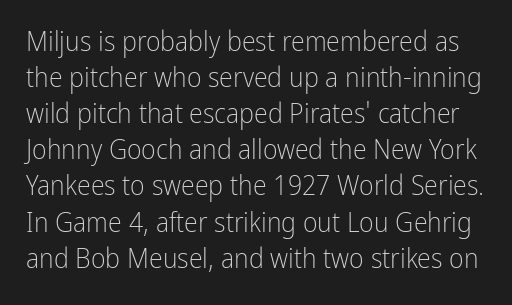
The letters look calm and open, with moderate or lighter stems. Tracking value appears to be zero — textbook default spacing. Whoever set this chose a conventional vertical rhythm. The face used here is proportionally spaced, like ordinary book or web type. Vertical strokes here are truly vertical. Nobody drew a line under any word here.
